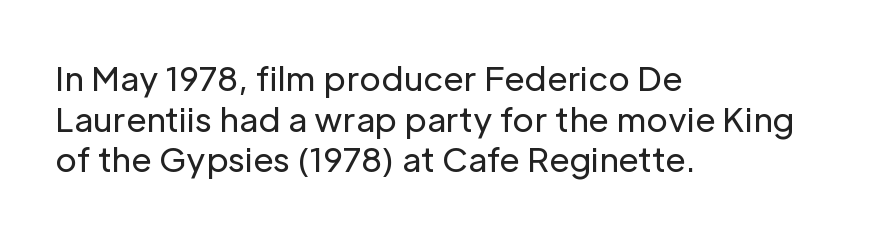
The image shows 33 px regular-weight sans-serif type, upright; set left-aligned, line spacing 1.23x, normal letter spacing, not underlined; low stroke contrast and a medium x-height.
